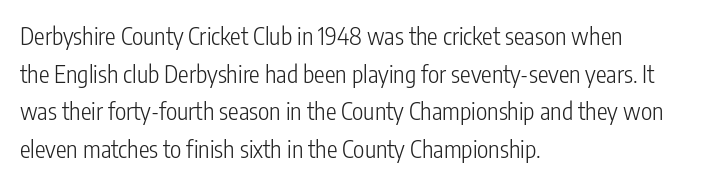
Q: Is the text bold? A: No.
Q: Is the text italic (slanted)? A: No, it is upright.
Q: Is the text underlined? A: No.
Q: How is the paragraph aligned? A: Left-aligned.
Q: Is the spacing between letters normal or unusually wide? A: Normal.
Q: Is the spacing between lines tight, normal or loose? A: Normal.
